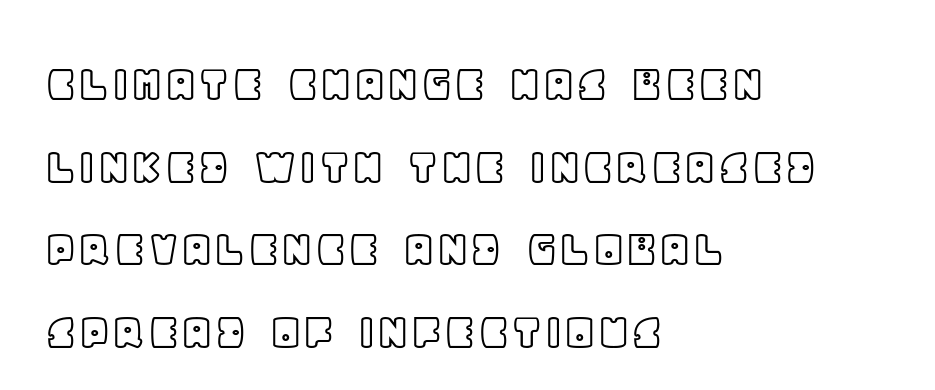
Q: Is the text italic (slanted)? A: No, it is upright.
Q: Is the text underlined? A: No.
Q: How is the paragraph aligned? A: Left-aligned.
Q: Is the spacing between letters normal or unusually wide? A: Normal.
Q: Is the spacing between lines tight, normal or loose? A: Normal.
Q: Width (condensed, normal, or wide)? A: Normal.
Q: x-height? A: Large.
Q: Monospaced? A: No.
